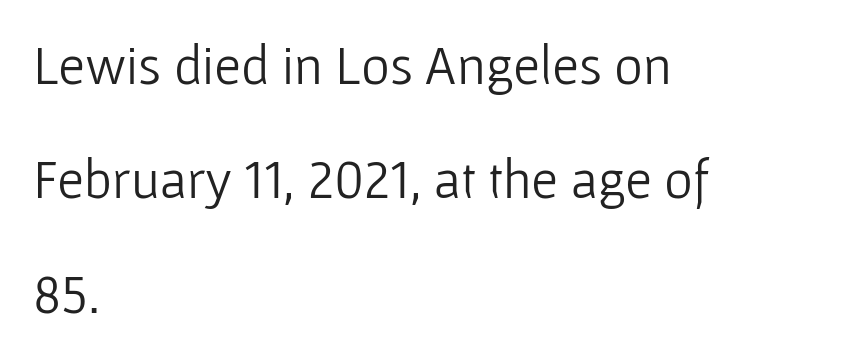
The image shows 55 px light sans-serif type, upright; set left-aligned, loose line spacing (2.08x), normal letter spacing, not underlined; low stroke contrast and a medium x-height.
